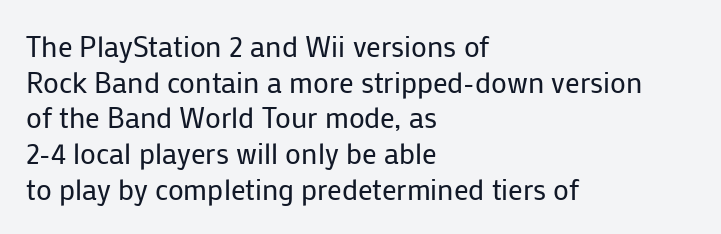
The image shows 29 px regular-weight sans-serif type, upright; set left-aligned, line spacing 1.23x, normal letter spacing, not underlined; low stroke contrast and a medium x-height.
